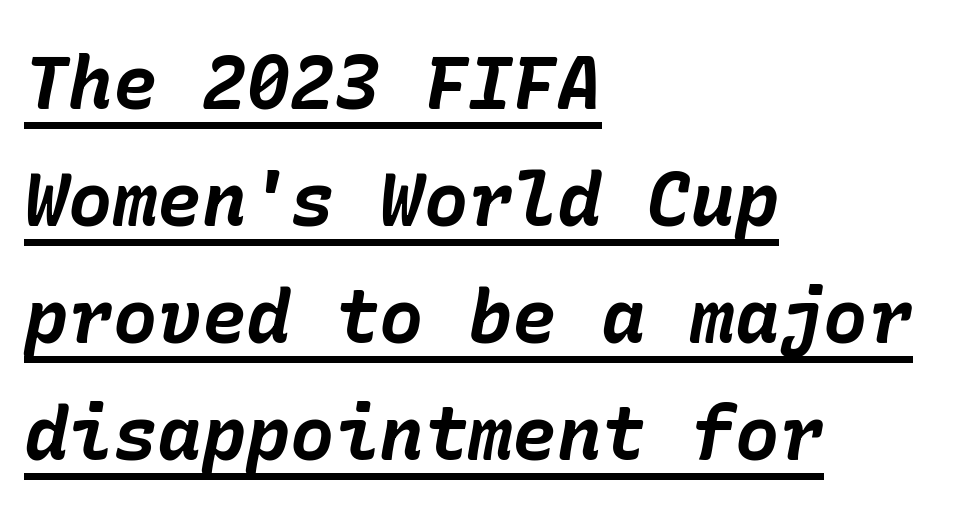
The image shows 74 px bold type, italic (leaning right); set left-aligned, normal line spacing (1.58x), normal letter spacing, underlined; low stroke contrast and a medium x-height.
